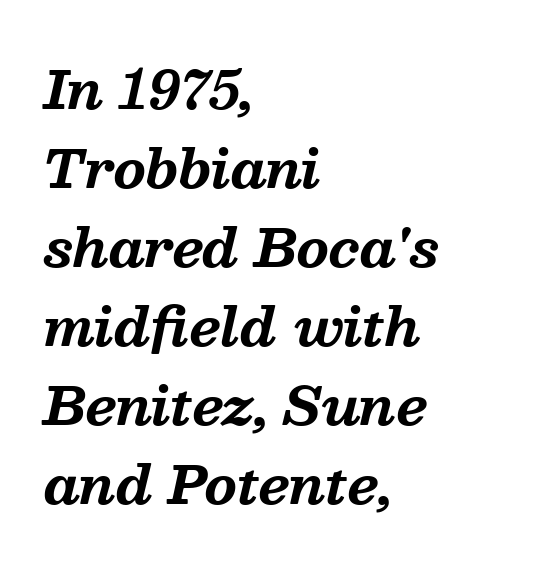
{"serif": "yes", "italic": "yes", "lean": "right", "slant_degrees": 13, "bold": "yes", "weight": "bold", "width": "normal", "stroke_contrast": "medium", "x_height": "medium", "monospaced": "no", "underline": "no", "align": "left", "line_spacing": "normal", "line_spacing_ratio": 1.52, "letter_spacing": "normal", "letter_spacing_em": 0.0, "glyph_px": 52}
